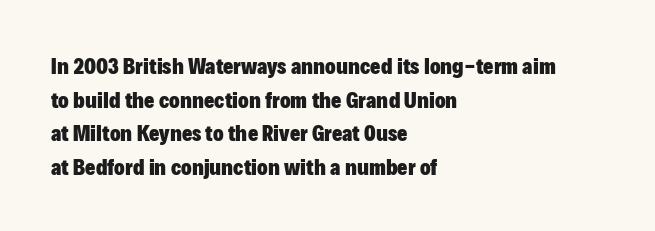
{"italic": "no", "bold": "yes", "underline": "no", "align": "left", "line_spacing": "normal", "line_spacing_ratio": 1.53, "letter_spacing": "normal", "letter_spacing_em": 0.0, "glyph_px": 22}
